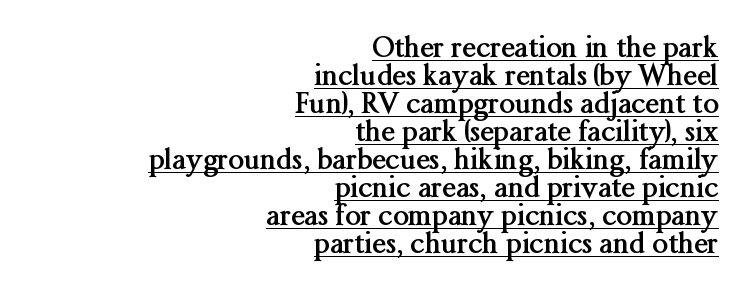
{"serif": "yes", "italic": "no", "bold": "yes", "weight": "semibold", "width": "normal", "stroke_contrast": "medium", "x_height": "medium", "monospaced": "no", "underline": "yes", "align": "right", "line_spacing": "tight", "line_spacing_ratio": 1.0, "letter_spacing": "normal", "letter_spacing_em": 0.0, "glyph_px": 28}
